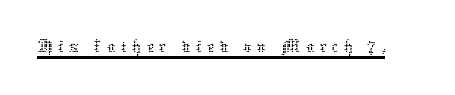
This is roman type, the default non-slanted kind. A typesetter would call this proportional, since set widths differ per character. The cut favours lightness, reaching ordinary text weight at its darkest. Check the space under the baseline: a stroke is drawn there.
